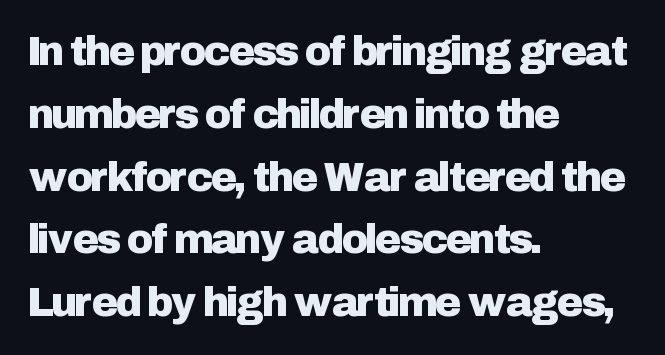
Varying glyph widths throughout — classic text-font behaviour. Compared with a centered layout, this one pins lines to the left instead. The horizontal fit of the characters is conventional and even. In terms of posture, this sample is upright. Quick note: interline space is typical.
